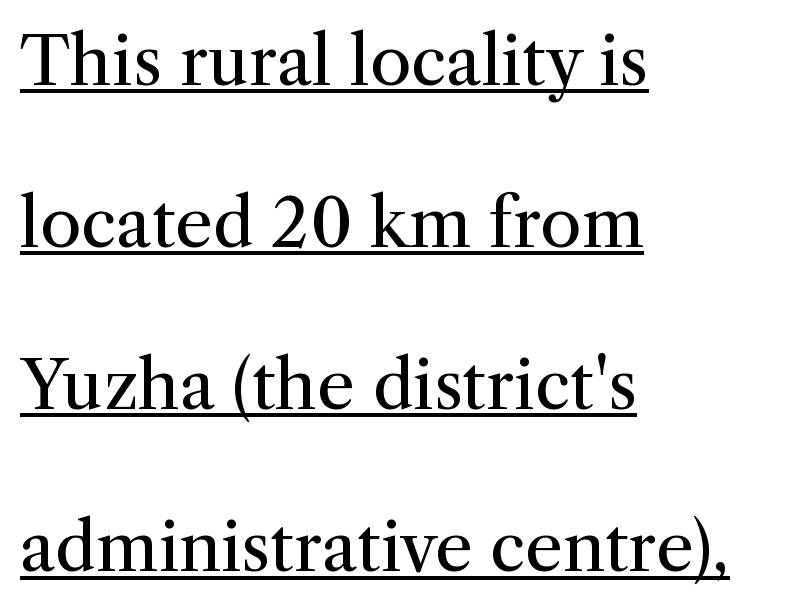
Q: Is the text bold? A: No.
Q: Is the text italic (slanted)? A: No, it is upright.
Q: Is the typeface a serif or a sans-serif typeface? A: Serif.
Q: Is the text underlined? A: Yes.
Q: How is the paragraph aligned? A: Left-aligned.
Q: Is the spacing between letters normal or unusually wide? A: Normal.
Q: Is the spacing between lines tight, normal or loose? A: Loose.
Q: Width (condensed, normal, or wide)? A: Normal.
Q: Stroke contrast? A: Medium.
Q: x-height? A: Medium.
Q: Monospaced? A: No.
